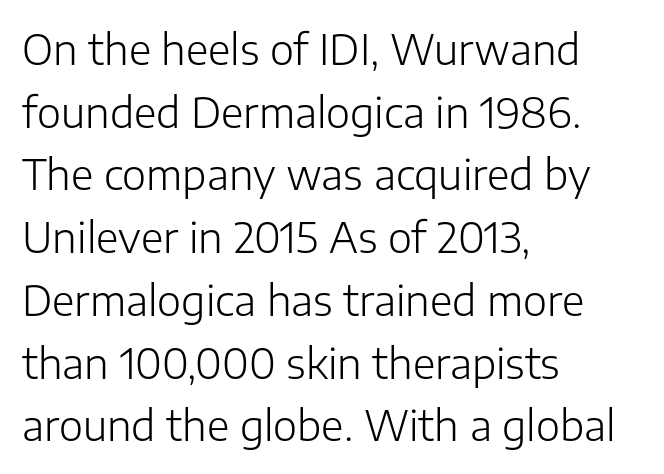
Q: Is the text bold? A: No.
Q: Is the text italic (slanted)? A: No, it is upright.
Q: Is the typeface a serif or a sans-serif typeface? A: Sans-serif.
Q: Is the text underlined? A: No.
Q: How is the paragraph aligned? A: Left-aligned.
Q: Is the spacing between letters normal or unusually wide? A: Normal.
Q: Is the spacing between lines tight, normal or loose? A: Normal.
Q: Width (condensed, normal, or wide)? A: Normal.
Q: Stroke contrast? A: Low.
Q: x-height? A: Medium.
Q: Monospaced? A: No.
